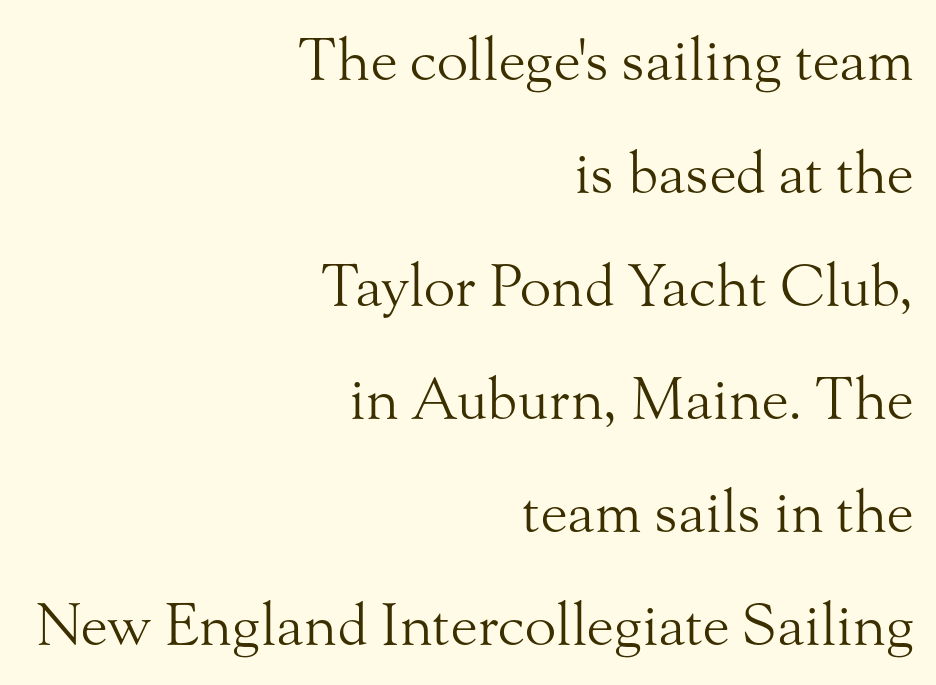
{"serif": "yes", "italic": "no", "bold": "no", "weight": "light", "width": "normal", "stroke_contrast": "medium", "x_height": "small", "monospaced": "no", "underline": "no", "align": "right", "line_spacing": "loose", "line_spacing_ratio": 1.95, "letter_spacing": "normal", "letter_spacing_em": 0.0, "glyph_px": 58}
